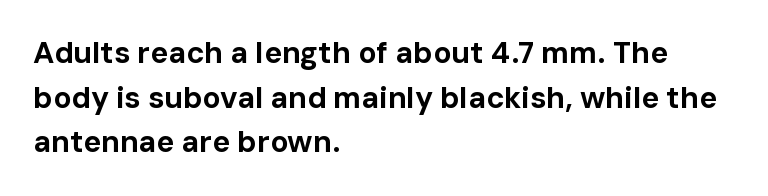
The image shows 30 px bold sans-serif type, upright; set left-aligned, normal line spacing (1.49x), normal letter spacing, not underlined; low stroke contrast and a medium x-height.
